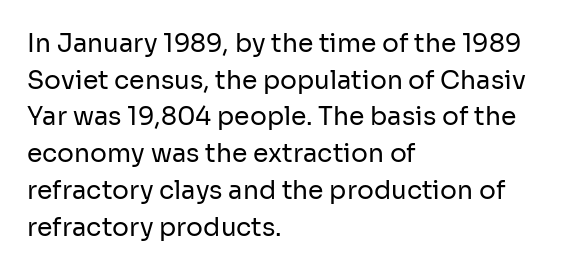
The image shows 25 px text type, upright; set left-aligned, normal line spacing (1.47x), normal letter spacing, not underlined.
